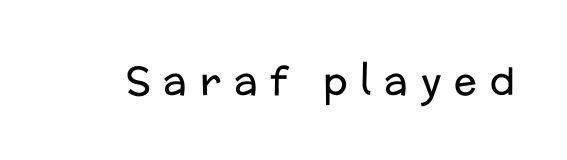
The type family on display is of the sans-serif kind. Spacing verdict: proportional, widths tailored to each character. The axis of the letterforms is exactly vertical. The strokes carry an ordinary text weight at most. The baseline area is clear. A typesetter would call this heavily tracked-out type.
